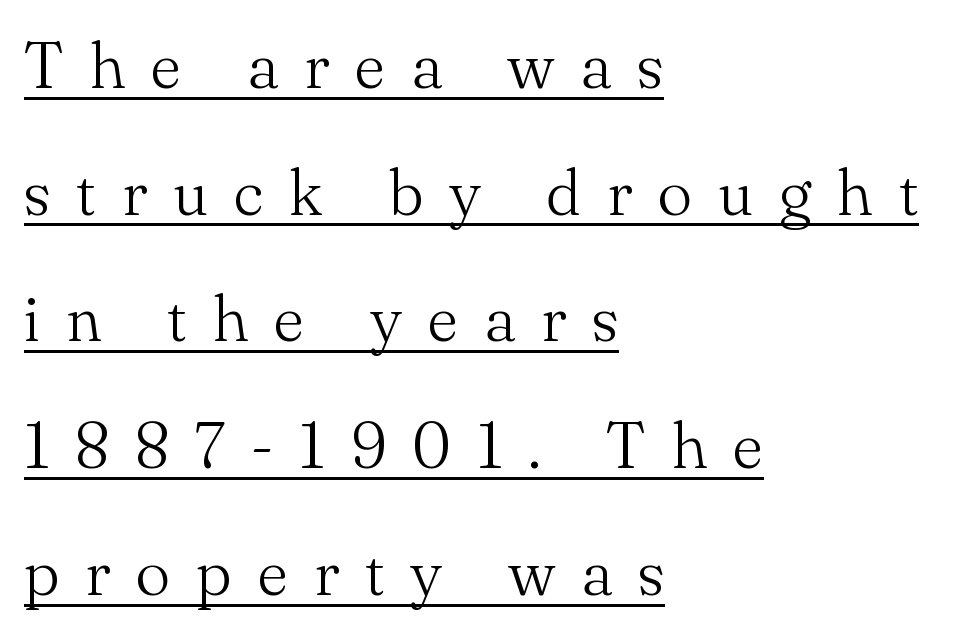
Is the letter spacing exaggerated? Yes — the characters are pushed far apart. The passage shown is typed in a proportional face where columns would drift. Horizontally, the lines are justified to the leading edge only. What's the leading like? Stretched, with rows far apart. Note: serifs present on the glyphs. The lettering holds an erect, upright posture throughout.
